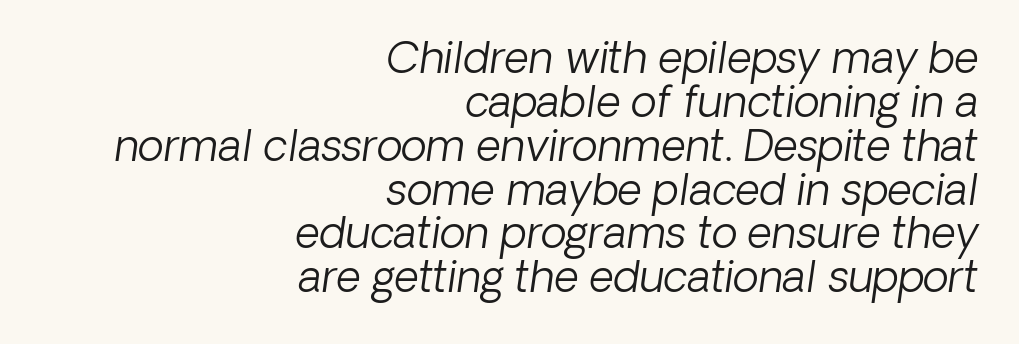
The letters look calm and open, with moderate or lighter stems. Bare-footed words on every line. You could not count columns in this text — the font is proportionally spaced. Rows of type sit shoulder to shoulder in the vertical direction. Is the letter spacing exaggerated? No — it looks like the ordinary default.
